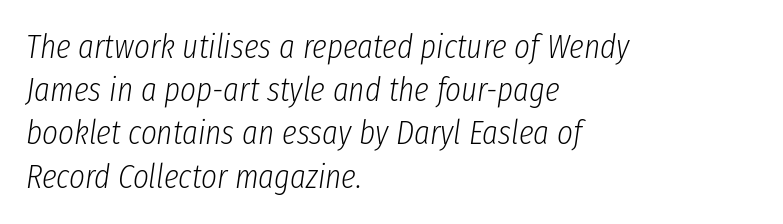
The image shows 34 px light, condensed type, italic (leaning right); set left-aligned, normal line spacing (1.27x), normal letter spacing, not underlined; low stroke contrast and a medium x-height.
